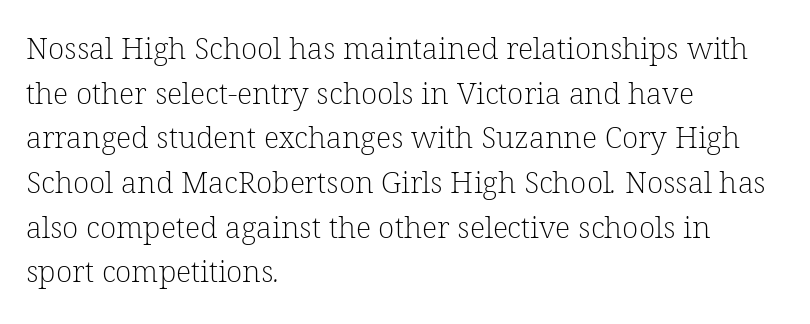
Tracking here is standard; glyphs follow each other at the usual distance. The string is rendered with underlining switched off. Heaviness? Minimal to ordinary, like unemphasized prose. You could not count columns in this text — the font is proportionally spaced.
